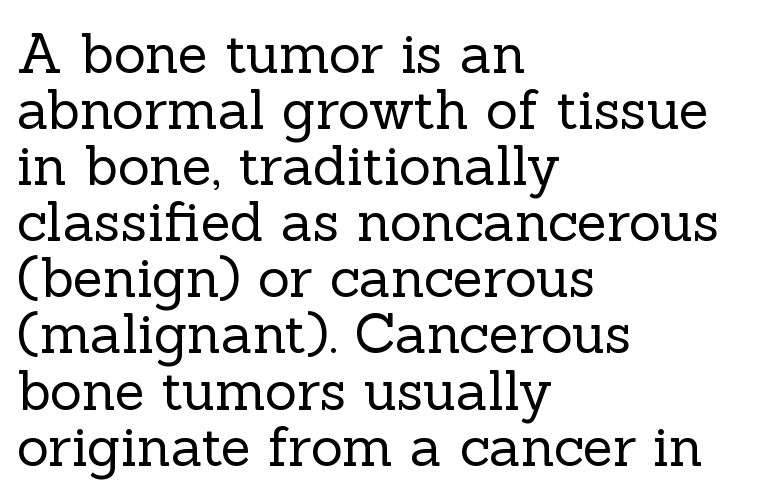
Q: Is the text bold? A: No.
Q: Is the text italic (slanted)? A: No, it is upright.
Q: Is the typeface a serif or a sans-serif typeface? A: Serif.
Q: Is the text underlined? A: No.
Q: How is the paragraph aligned? A: Left-aligned.
Q: Is the spacing between letters normal or unusually wide? A: Normal.
Q: Is the spacing between lines tight, normal or loose? A: Tight.
Q: Width (condensed, normal, or wide)? A: Normal.
Q: x-height? A: Medium.
Q: Monospaced? A: No.
